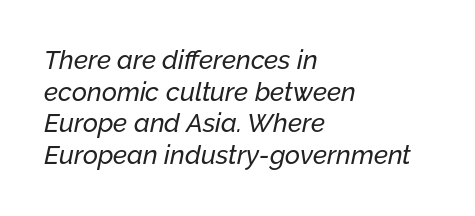
Q: Is the text italic (slanted)? A: Yes, it leans right by about 12 degrees.
Q: Is the text underlined? A: No.
Q: How is the paragraph aligned? A: Left-aligned.
Q: Is the spacing between letters normal or unusually wide? A: Normal.
